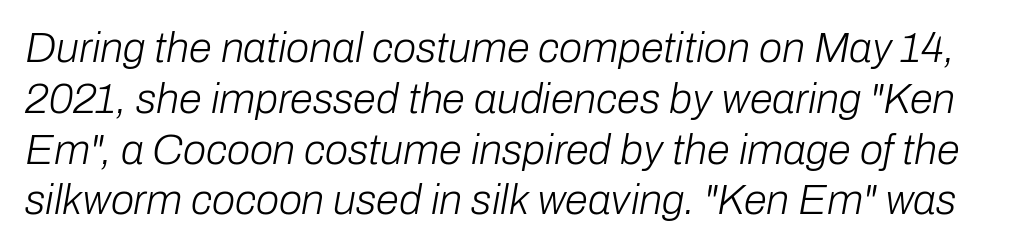
Slant detected: the letters are inclined. Letters rest on an invisible, unmarked baseline. The face looks like a standard text weight, possibly lighter. Tracking value appears to be zero — textbook default spacing.
